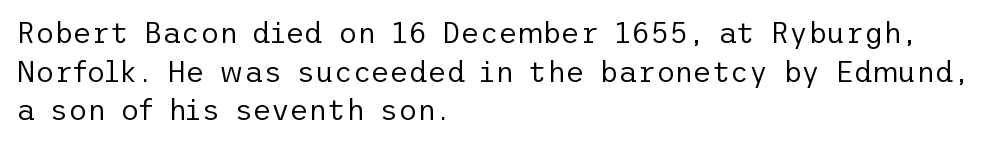
Letter spacing: default. The zone under the glyphs is completely vacant. Line beginnings align vertically; line endings do not. To sum up the face: it is a sans, with no serifs. The font's upright variant was chosen for this text.
